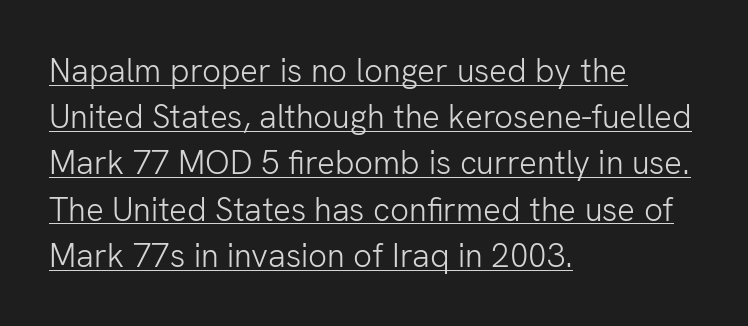
The image shows 33 px light sans-serif type, upright; set left-aligned, normal line spacing (1.4x), normal letter spacing, underlined; low stroke contrast and a medium x-height.
